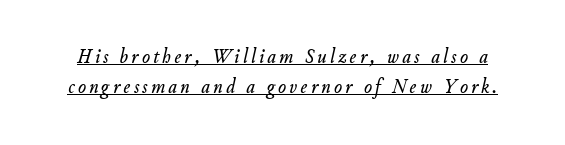
Q: Is the text italic (slanted)? A: Yes, it leans right by about 11 degrees.
Q: Is the text underlined? A: Yes.
Q: Is the spacing between lines tight, normal or loose? A: Normal.
